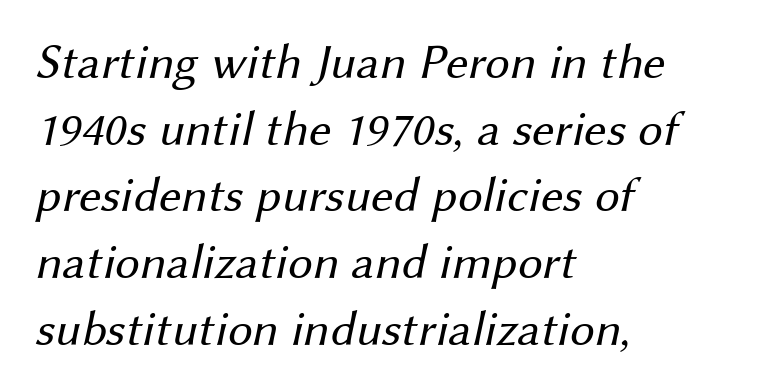
Q: Is the text bold? A: No.
Q: Is the typeface a serif or a sans-serif typeface? A: Sans-serif.
Q: Is the text underlined? A: No.
Q: How is the paragraph aligned? A: Left-aligned.
Q: Is the spacing between letters normal or unusually wide? A: Normal.
Q: Is the spacing between lines tight, normal or loose? A: Normal.
Q: Width (condensed, normal, or wide)? A: Normal.
Q: Stroke contrast? A: Medium.
Q: x-height? A: Medium.
Q: Monospaced? A: No.
